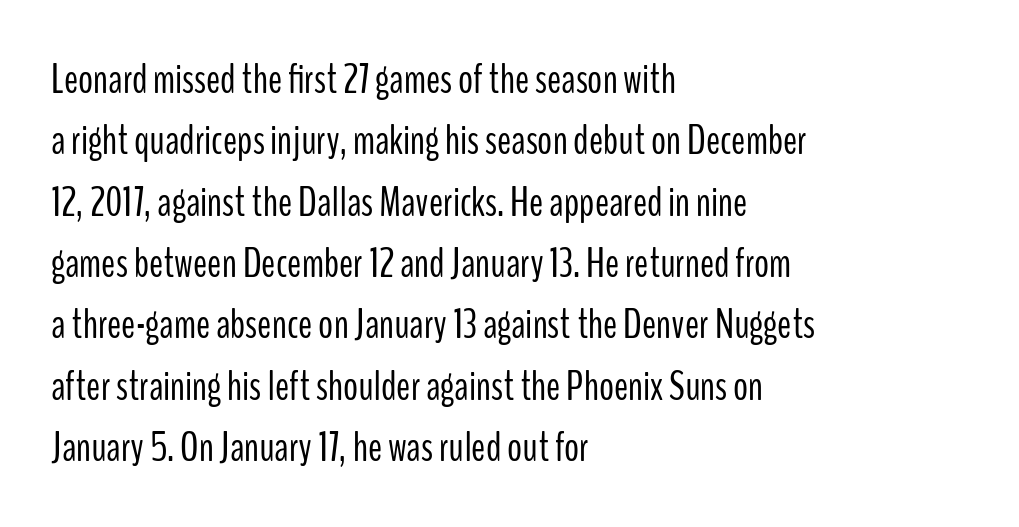
The image shows 42 px light, condensed sans-serif type, upright; set left-aligned, normal line spacing (1.46x), normal letter spacing, not underlined; low stroke contrast and a medium x-height.
